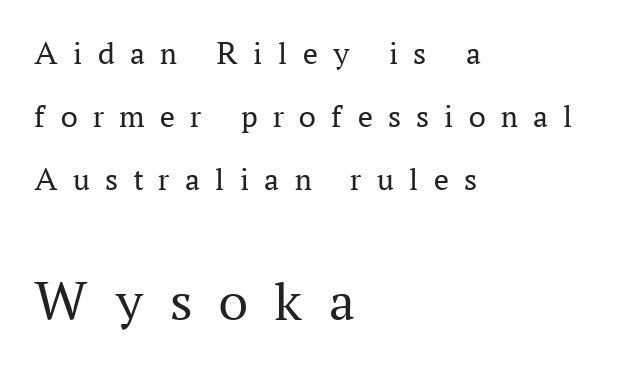
Q: Is the text bold? A: No.
Q: Is the text italic (slanted)? A: No, it is upright.
Q: Is the typeface a serif or a sans-serif typeface? A: Serif.
Q: Is the text underlined? A: No.
Q: How is the paragraph aligned? A: Left-aligned.
Q: Is the spacing between letters normal or unusually wide? A: Unusually wide.
Q: Is the spacing between lines tight, normal or loose? A: Loose.
Q: Which block of text is set in a larger size, the first (top) or the second (bottom)? A: The second (bottom) one.
Q: Width (condensed, normal, or wide)? A: Normal.
Q: Stroke contrast? A: Medium.
Q: x-height? A: Medium.
Q: Monospaced? A: No.
